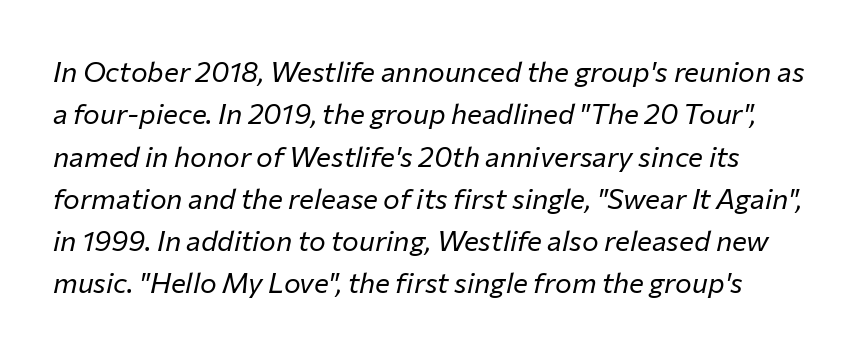
In terms of posture, this sample is oblique. The letters advance in unequal steps, a hallmark of proportional type. Unbolded letterforms with no extra heft. A typesetter would call this leading conventional body-copy spacing. The gaps between neighbouring characters are ordinary and unremarkable. The gap between lines stays unmarked.
